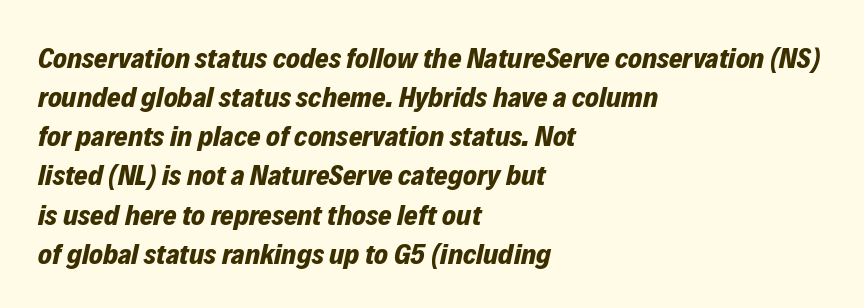
The image shows 29 px bold type, italic (leaning right); set left-aligned, normal line spacing (1.35x), normal letter spacing, not underlined; low stroke contrast and a medium x-height.
